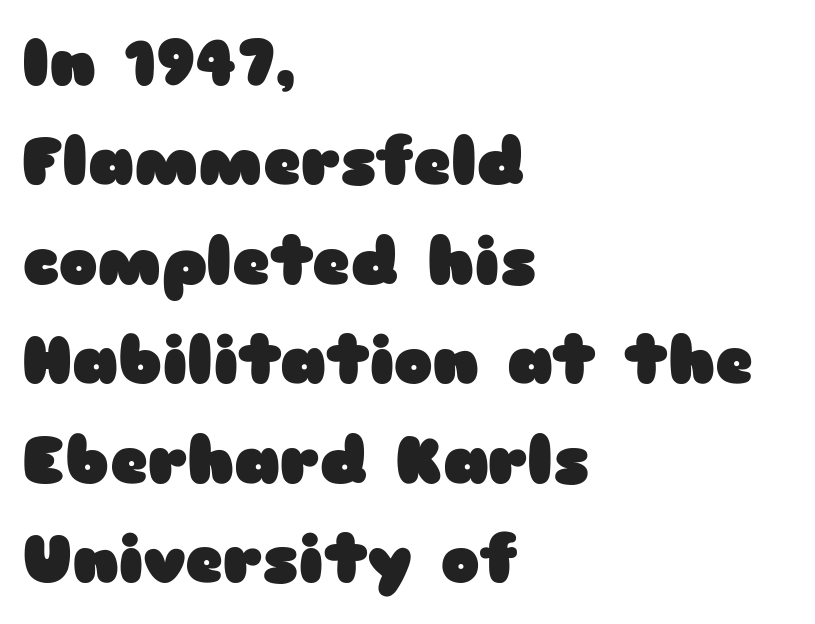
Each line starts at the same left margin while the right side varies. Characters remain perfectly vertical along every line. Looks like regular typesetting: each glyph gets only the width it needs. Interline gaps are of average width in this sample. Each glyph is drawn with heavy, bold strokes.
